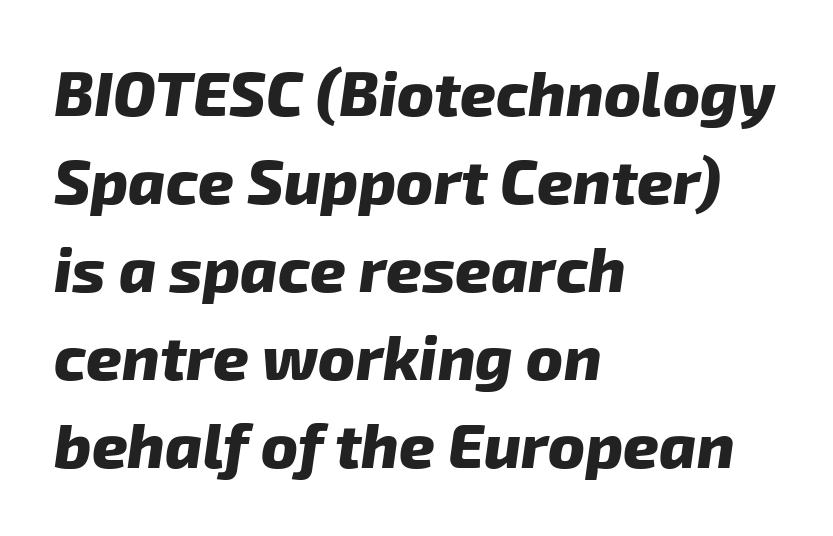
Characters follow at the spacing the type designer built in. The block of text has a typical density, with ordinary space between rows. Italic: yes, the glyphs are oblique. These lines stack with their left ends in a neat column. Each letter keeps its own natural width here, so spacing adapts to shape. Letters rest on an invisible, unmarked baseline.
